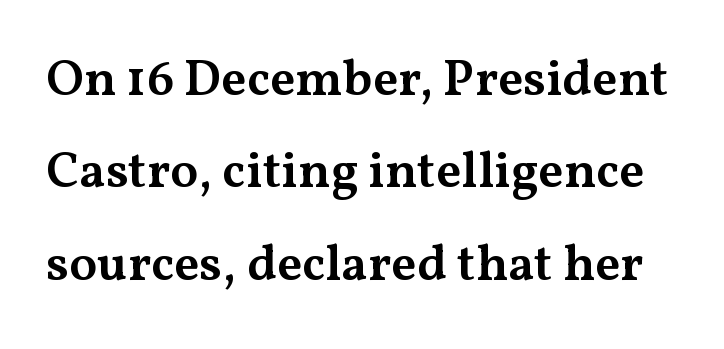
Every stem runs plumb, perpendicular to the baseline. What stands out about the letter spacing? Nothing — it is the standard amount. The text was rendered using a seriffed face with decorative stroke endings. Think of a printed novel: that variable character pitch is what you see here. Check under the words: just untouched page. Typographic density is moderately raised because the face is semibold.
